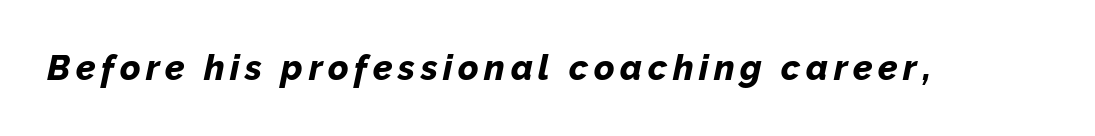
There's an unmistakable incline to the writing here. A clean baseline with only descenders dipping below it. Weight check: bold — yes, fully. Spacing verdict: proportional, widths tailored to each character.
